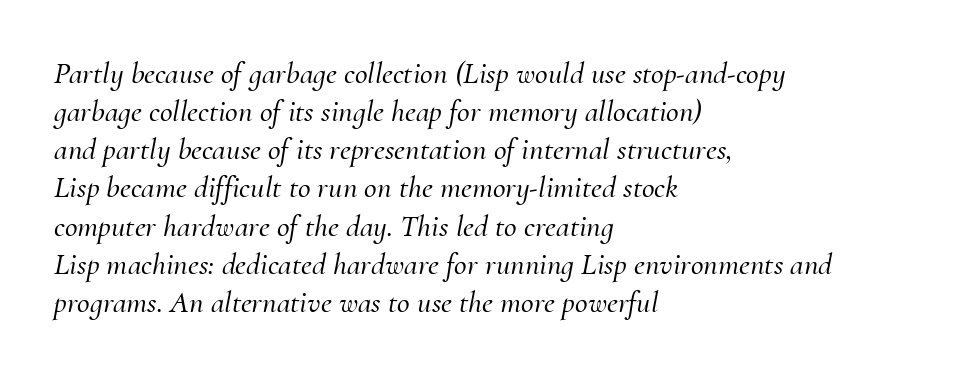
The image shows 31 px serif type, italic (leaning right); set left-aligned, line spacing 1.23x, normal letter spacing, not underlined; medium stroke contrast and a small x-height.
